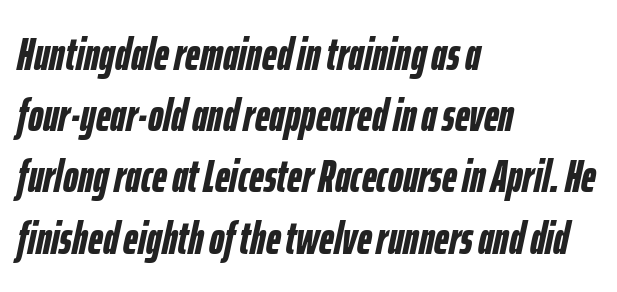
{"italic": "yes", "lean": "right", "slant_degrees": 12, "bold": "yes", "weight": "semibold", "width": "condensed", "stroke_contrast": "low", "x_height": "medium", "monospaced": "no", "underline": "no", "align": "left", "line_spacing": "normal", "line_spacing_ratio": 1.33, "letter_spacing": "normal", "letter_spacing_em": 0.0, "glyph_px": 46}
